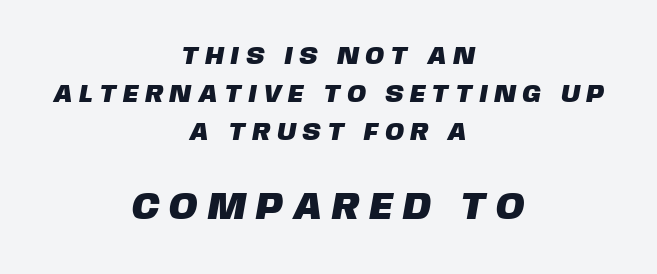
{"serif": "no", "width": "normal", "stroke_contrast": "low", "x_height": "large", "monospaced": "no", "underline": "no", "align": "center", "line_spacing": "normal", "line_spacing_ratio": 1.52, "letter_spacing": "wide", "letter_spacing_em": 0.31, "larger_block": "second", "size_ratio": 1.52, "glyph_px": 38}
